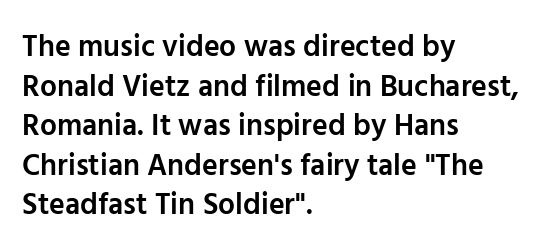
Q: Is the text bold? A: Semi-bold.
Q: Is the text italic (slanted)? A: No, it is upright.
Q: Is the typeface a serif or a sans-serif typeface? A: Sans-serif.
Q: Is the text underlined? A: No.
Q: How is the paragraph aligned? A: Left-aligned.
Q: Is the spacing between letters normal or unusually wide? A: Normal.
Q: Is the spacing between lines tight, normal or loose? A: Normal.
Q: Width (condensed, normal, or wide)? A: Normal.
Q: Stroke contrast? A: Low.
Q: x-height? A: Medium.
Q: Monospaced? A: No.
